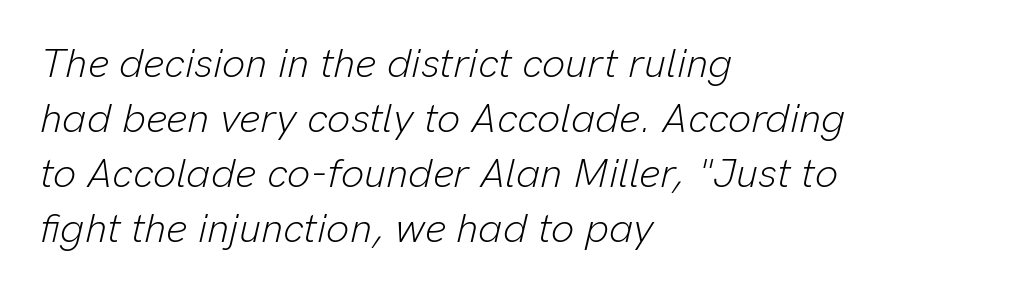
{"italic": "yes", "lean": "right", "slant_degrees": 13, "bold": "no", "weight": "light", "width": "normal", "stroke_contrast": "low", "x_height": "medium", "monospaced": "no", "underline": "no", "align": "left", "line_spacing": "normal", "line_spacing_ratio": 1.34, "letter_spacing": "normal", "letter_spacing_em": 0.0, "glyph_px": 41}
